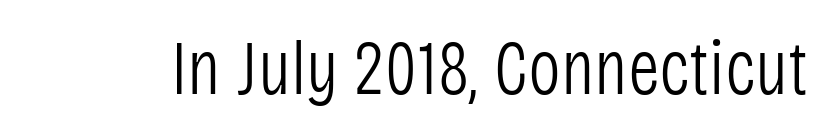
The image shows 78 px light, condensed sans-serif type, upright; set normal letter spacing, not underlined; low stroke contrast and a large x-height.
